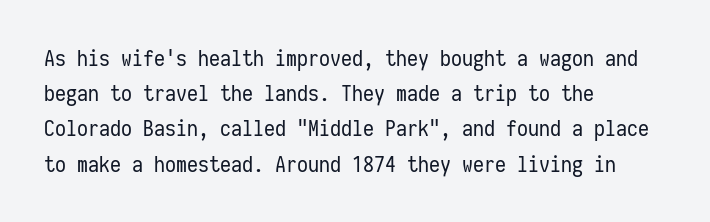
{"italic": "no", "bold": "no", "underline": "no", "align": "left", "line_spacing": "normal", "line_spacing_ratio": 1.6, "letter_spacing": "normal", "letter_spacing_em": 0.0, "glyph_px": 22}
